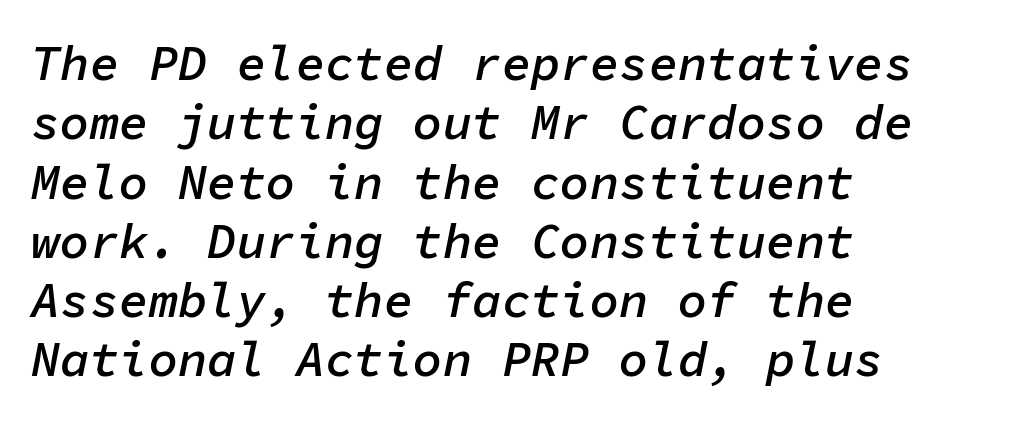
The image shows 49 px semibold type, italic (leaning right), monospaced; set left-aligned, line spacing 1.21x, normal letter spacing, not underlined; low stroke contrast and a medium x-height.
